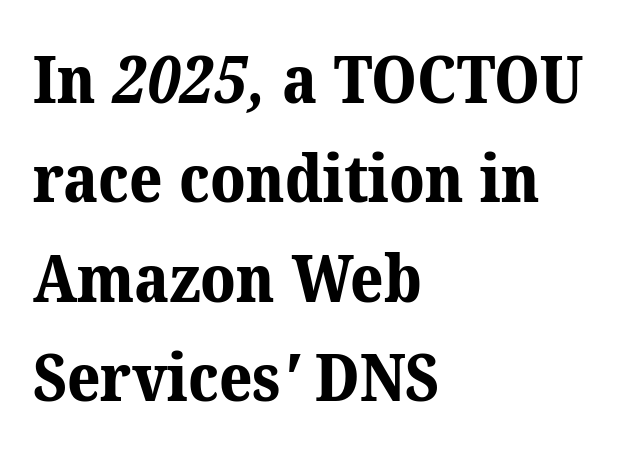
Q: Is the text bold? A: Yes.
Q: Is the typeface a serif or a sans-serif typeface? A: Serif.
Q: Is the text underlined? A: No.
Q: How is the paragraph aligned? A: Left-aligned.
Q: Is the spacing between letters normal or unusually wide? A: Normal.
Q: Is the spacing between lines tight, normal or loose? A: Normal.
Q: Width (condensed, normal, or wide)? A: Normal.
Q: Stroke contrast? A: Medium.
Q: x-height? A: Medium.
Q: Monospaced? A: No.
